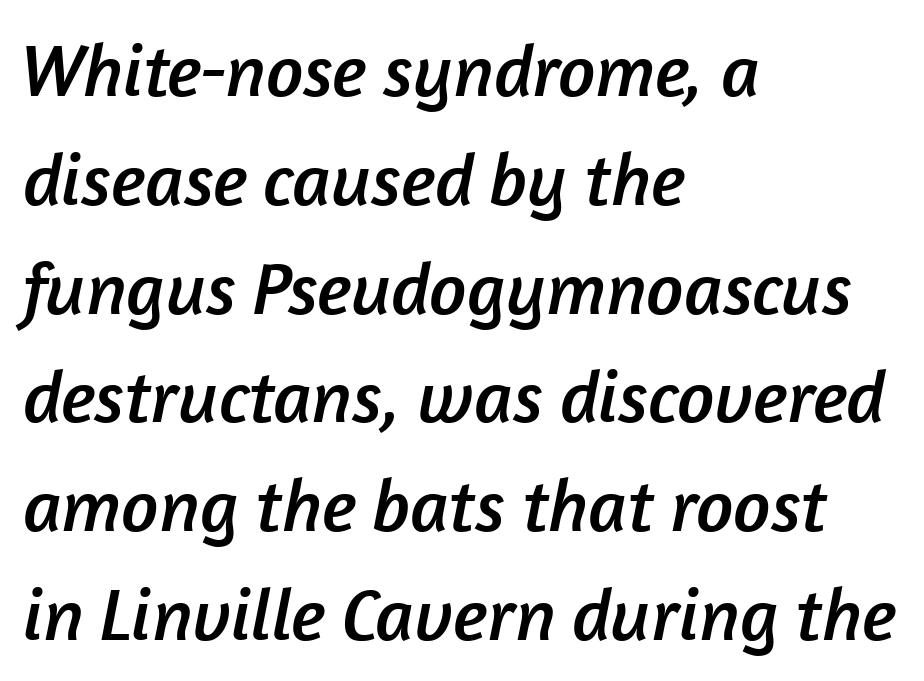
Where is the straight margin? On the left. Rows of type keep a routine distance in the vertical direction. Observe the absence of serifs on each vertical stroke in this sample. Has an underline been added? It has not. Glyph-to-glyph distance matches everyday printed text. Proportional: the letters do not fall into vertical columns.
